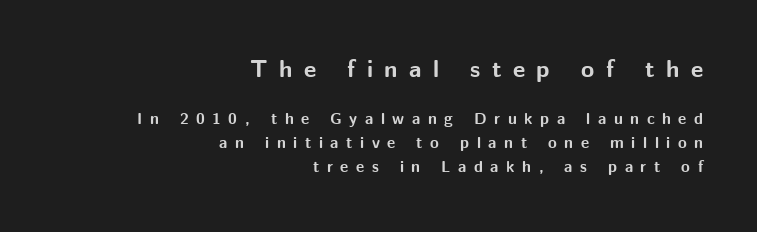
Q: Is the text bold? A: Yes.
Q: Is the text italic (slanted)? A: No, it is upright.
Q: Is the text underlined? A: No.
Q: How is the paragraph aligned? A: Right-aligned.
Q: Is the spacing between letters normal or unusually wide? A: Unusually wide.
Q: Is the spacing between lines tight, normal or loose? A: Normal.
Q: Which block of text is set in a larger size, the first (top) or the second (bottom)? A: The first (top) one.
